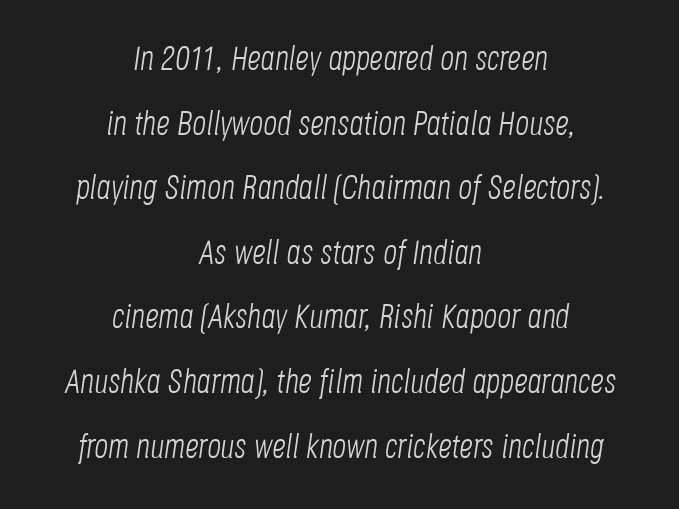
{"italic": "yes", "lean": "right", "slant_degrees": 8, "bold": "no", "weight": "light", "width": "condensed", "stroke_contrast": "low", "x_height": "large", "monospaced": "no", "underline": "no", "align": "center", "line_spacing": "loose", "line_spacing_ratio": 1.9, "letter_spacing": "normal", "letter_spacing_em": 0.0, "glyph_px": 34}
